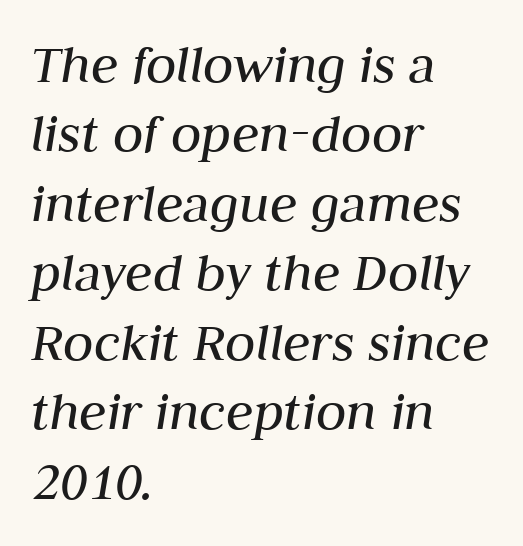
Horizontally, the lines are justified to the leading edge only. The rendering uses natural spacing where letterforms have individual widths. When letters slant like this, we call the style italic. The passage shown has conventional tracking throughout.
